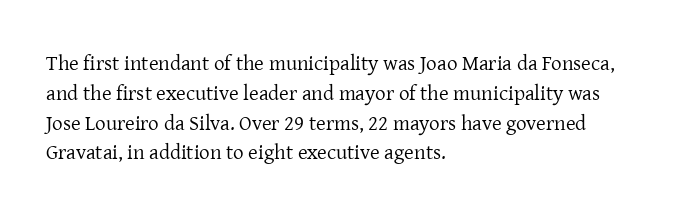
Q: Is the text bold? A: No.
Q: Is the text italic (slanted)? A: No, it is upright.
Q: Is the text underlined? A: No.
Q: How is the paragraph aligned? A: Left-aligned.
Q: Is the spacing between letters normal or unusually wide? A: Normal.
Q: Is the spacing between lines tight, normal or loose? A: Normal.
